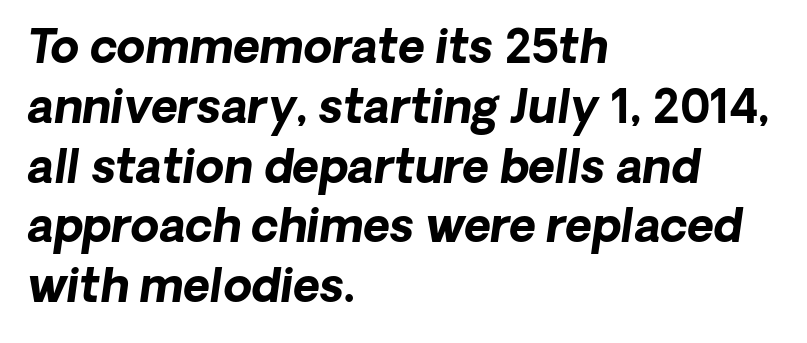
Evenly set lines give the paragraph a standard silhouette. The horizontal fit of the characters is conventional and even. The lines are quadded left. These lines are rendered in a variable-pitch font.
